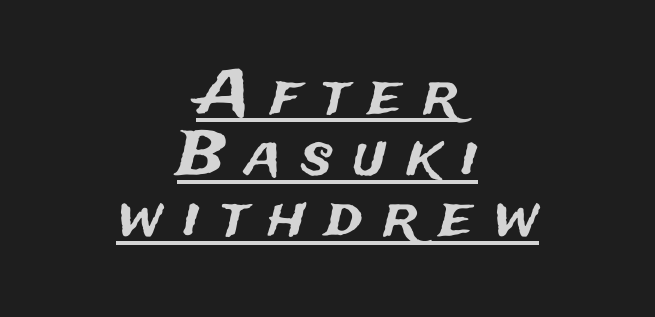
{"serif": "no", "width": "normal", "stroke_contrast": "medium", "x_height": "medium", "monospaced": "no", "underline": "yes", "align": "center", "line_spacing": "tight", "line_spacing_ratio": 1.02, "letter_spacing": "wide", "letter_spacing_em": 0.34, "glyph_px": 60}
